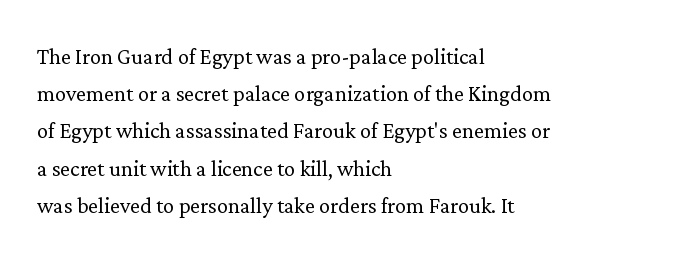
The image shows 28 px light serif type, upright; set left-aligned, normal line spacing (1.33x), normal letter spacing, not underlined; low stroke contrast and a medium x-height.
